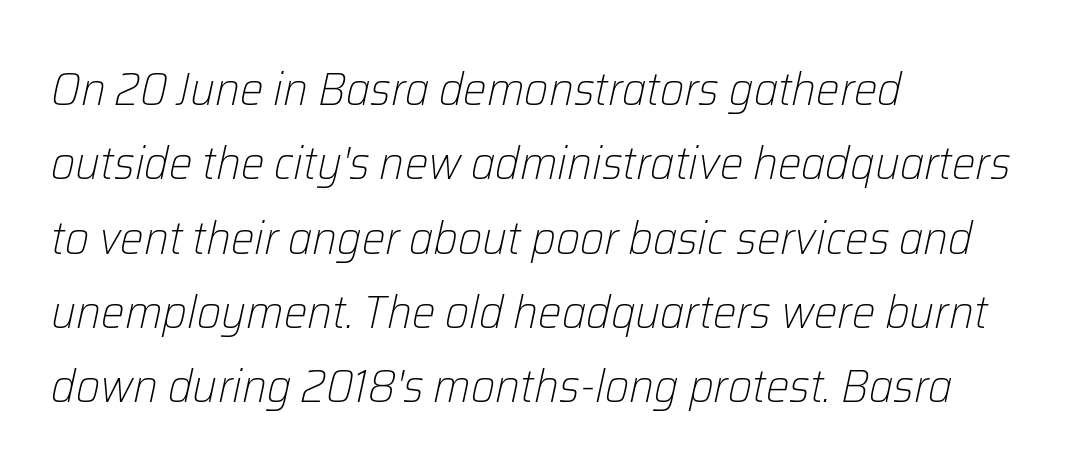
{"italic": "yes", "lean": "right", "slant_degrees": 12, "bold": "no", "weight": "light", "width": "normal", "stroke_contrast": "low", "x_height": "medium", "monospaced": "no", "underline": "no", "align": "left", "line_spacing": "normal", "line_spacing_ratio": 1.58, "letter_spacing": "normal", "letter_spacing_em": 0.0, "glyph_px": 47}
